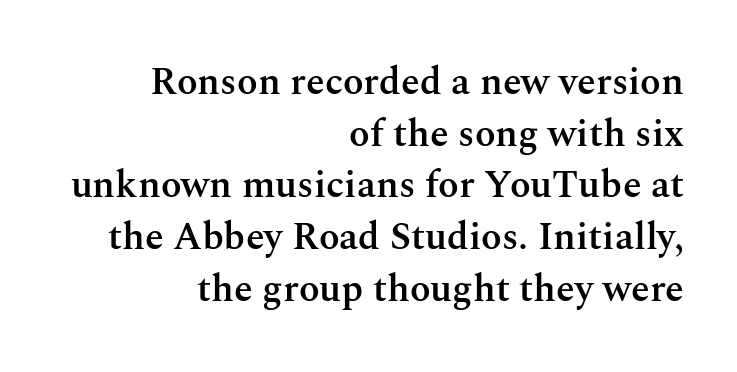
The image shows 38 px semibold serif type, upright; set right-aligned, normal line spacing (1.36x), normal letter spacing, not underlined; medium stroke contrast and a medium x-height.
